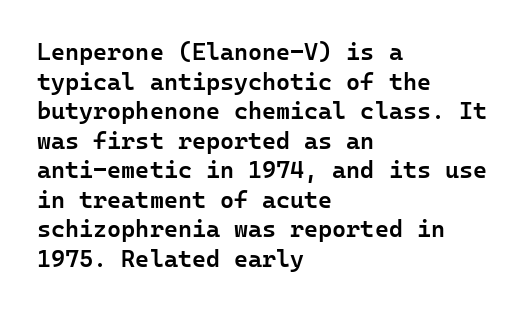
Q: Is the text bold? A: Semi-bold.
Q: Is the text italic (slanted)? A: No, it is upright.
Q: Is the text underlined? A: No.
Q: How is the paragraph aligned? A: Left-aligned.
Q: Is the spacing between letters normal or unusually wide? A: Normal.
